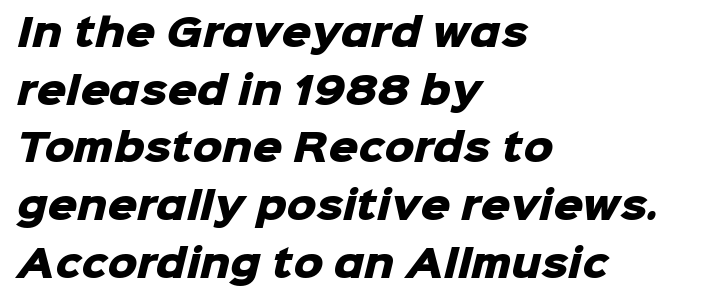
The image shows 37 px heavy sans-serif type; set left-aligned, normal line spacing (1.56x), normal letter spacing, not underlined; low stroke contrast and a medium x-height.
